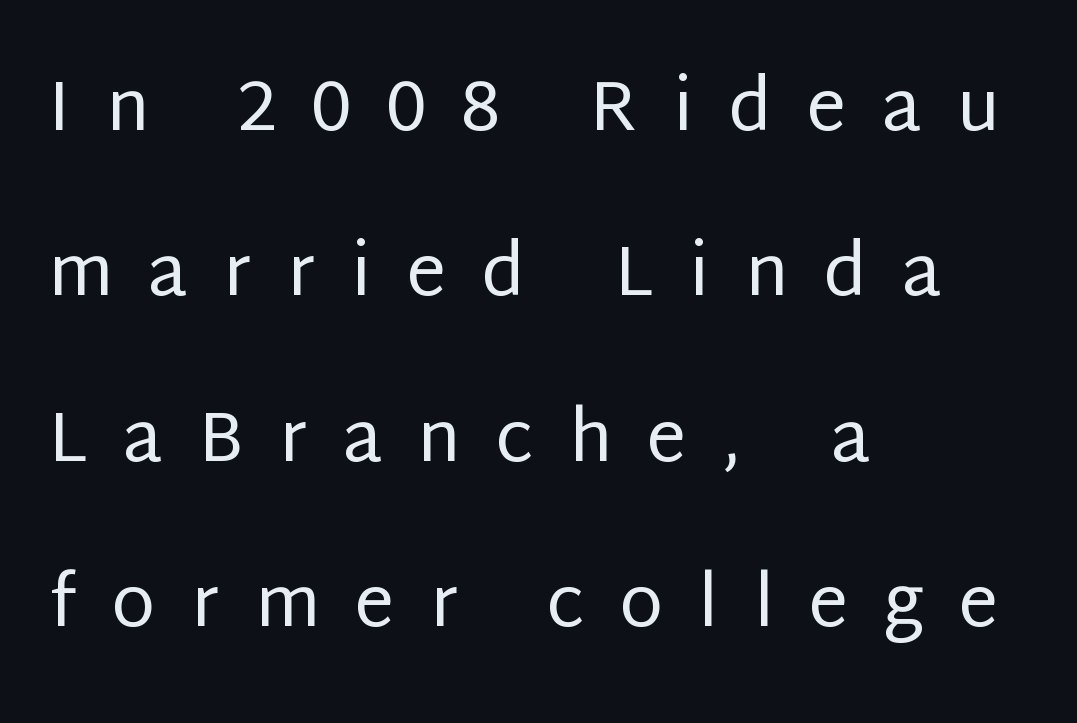
{"serif": "no", "italic": "no", "bold": "no", "weight": "regular", "width": "normal", "stroke_contrast": "low", "x_height": "large", "monospaced": "no", "underline": "no", "align": "left", "line_spacing": "loose", "line_spacing_ratio": 2.33, "letter_spacing": "wide", "letter_spacing_em": 0.5, "glyph_px": 71}
